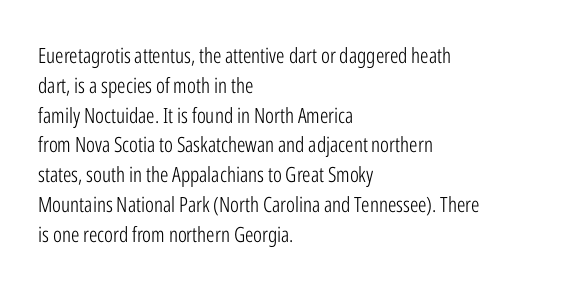
Quick note: interline space is typical. Nothing unusual about the tracking: characters are spaced as the font intends. Unmarked baselines from the first word to the last. No italicization has been applied; the sample stays upright.
